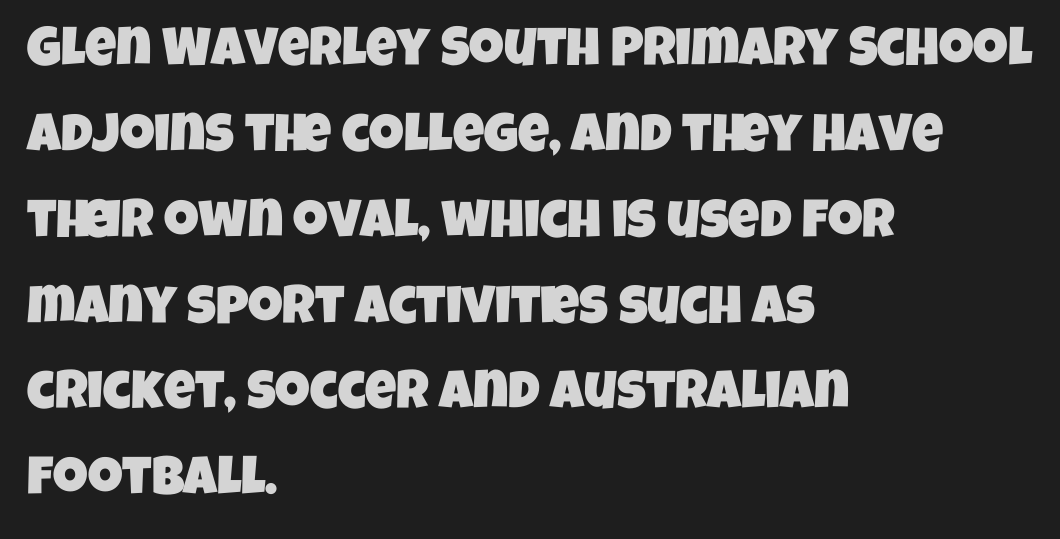
{"serif": "no", "width": "condensed", "stroke_contrast": "low", "x_height": "large", "monospaced": "no", "underline": "no", "align": "left", "line_spacing": "normal", "line_spacing_ratio": 1.59, "letter_spacing": "normal", "letter_spacing_em": 0.0, "glyph_px": 54}
